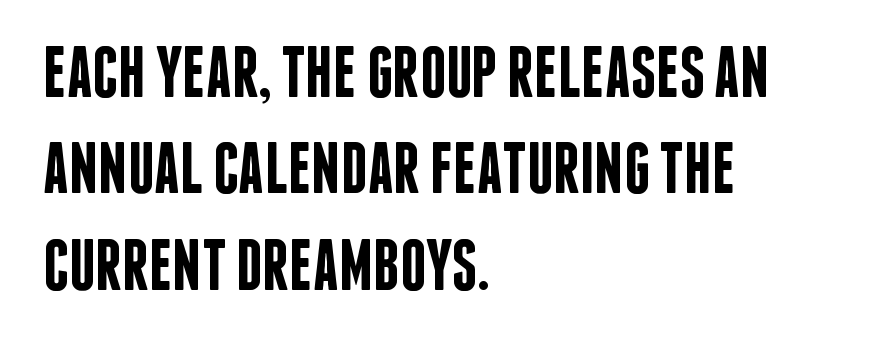
Q: Is the text bold? A: Semi-bold.
Q: Is the text italic (slanted)? A: No, it is upright.
Q: Is the typeface a serif or a sans-serif typeface? A: Sans-serif.
Q: Is the text underlined? A: No.
Q: How is the paragraph aligned? A: Left-aligned.
Q: Is the spacing between letters normal or unusually wide? A: Normal.
Q: Is the spacing between lines tight, normal or loose? A: Normal.
Q: Width (condensed, normal, or wide)? A: Condensed.
Q: Stroke contrast? A: Low.
Q: x-height? A: Large.
Q: Monospaced? A: No.
